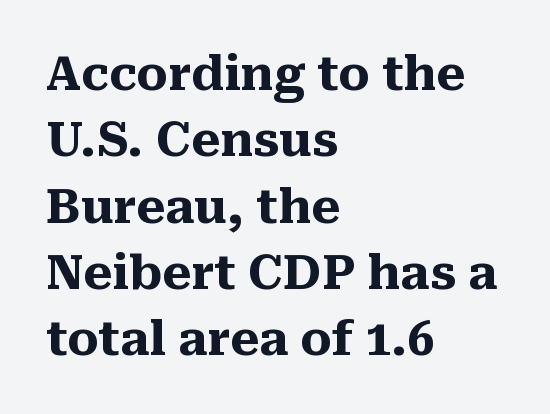
Q: Is the text bold? A: Yes.
Q: Is the text italic (slanted)? A: No, it is upright.
Q: Is the typeface a serif or a sans-serif typeface? A: Serif.
Q: Is the text underlined? A: No.
Q: How is the paragraph aligned? A: Left-aligned.
Q: Is the spacing between letters normal or unusually wide? A: Normal.
Q: Is the spacing between lines tight, normal or loose? A: Normal.
Q: Width (condensed, normal, or wide)? A: Normal.
Q: Stroke contrast? A: Medium.
Q: x-height? A: Medium.
Q: Monospaced? A: No.
